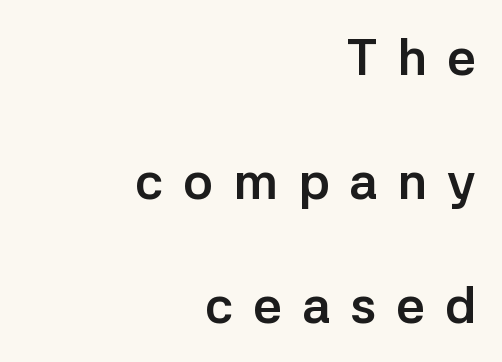
Q: Is the text bold? A: Yes.
Q: Is the text italic (slanted)? A: No, it is upright.
Q: Is the typeface a serif or a sans-serif typeface? A: Sans-serif.
Q: Is the text underlined? A: No.
Q: How is the paragraph aligned? A: Right-aligned.
Q: Is the spacing between letters normal or unusually wide? A: Unusually wide.
Q: Is the spacing between lines tight, normal or loose? A: Loose.
Q: Width (condensed, normal, or wide)? A: Normal.
Q: Stroke contrast? A: Low.
Q: x-height? A: Medium.
Q: Monospaced? A: No.
